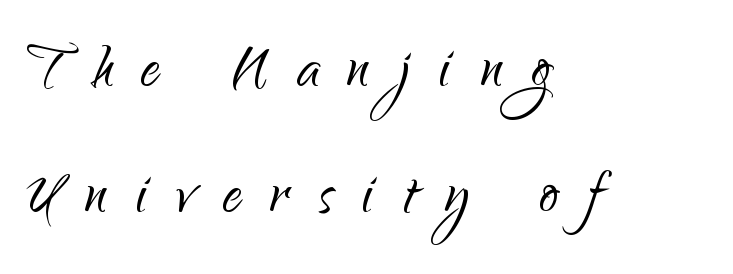
{"serif": "no", "bold": "no", "weight": "light", "width": "normal", "stroke_contrast": "low", "x_height": "small", "monospaced": "no", "underline": "no", "align": "left", "line_spacing": "normal", "line_spacing_ratio": 1.66, "letter_spacing": "wide", "letter_spacing_em": 0.38, "glyph_px": 76}
